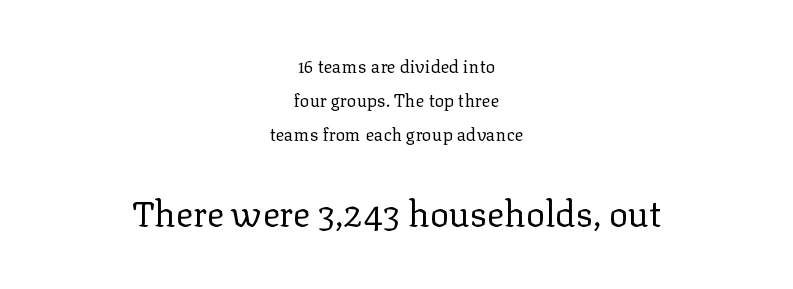
The image shows 36 px regular-weight serif type, upright; set centered, loose line spacing (1.9x), normal letter spacing, not underlined; the second (bottom) block is 2.0x larger; low stroke contrast and a medium x-height.
